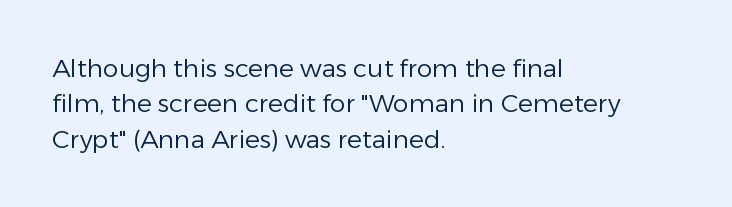
Plain, unruled lines of type. Is the type heavy? It reads as light-to-regular instead. Interline gaps are of average width in this sample. In terms of posture, this sample is upright. These lines are set flush left with a ragged right edge. Nothing unusual about the tracking: characters are spaced as the font intends.
